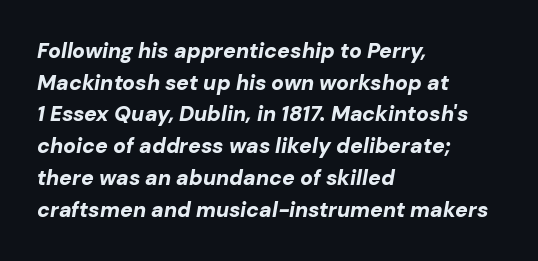
{"italic": "yes", "lean": "right", "slant_degrees": 10, "bold": "yes", "underline": "no", "align": "left", "line_spacing": "normal", "line_spacing_ratio": 1.51, "letter_spacing": "normal", "letter_spacing_em": 0.0, "glyph_px": 21}
